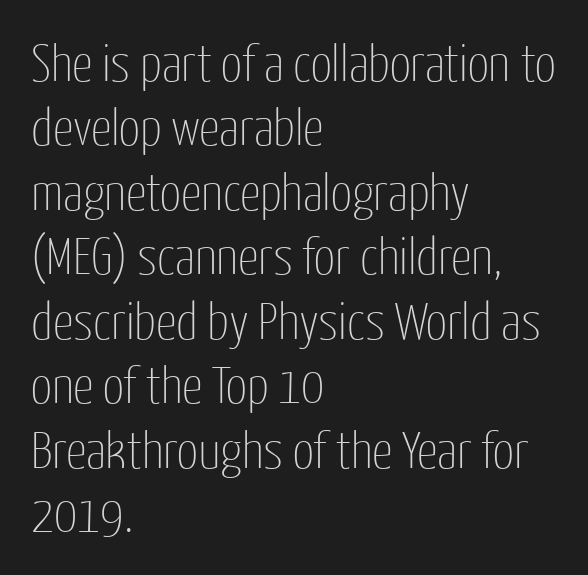
The passage shown is not underscored anywhere. This sample is left-justified, so line endings fall wherever the words run out. Glyph-to-glyph distance matches everyday printed text. Examine the stroke ends and you'll find no serifs. These lines are rendered in a variable-pitch font. A quiet, ordinary-to-light weight characterises the typeface.
